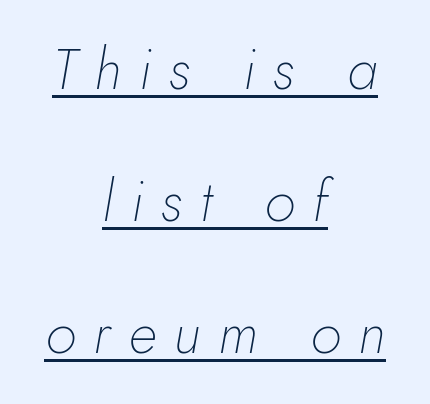
The image shows 57 px thin type, italic (leaning right); set centered, loose line spacing (2.32x), unusually wide letter spacing (+0.31 em), underlined; low stroke contrast and a small x-height.
